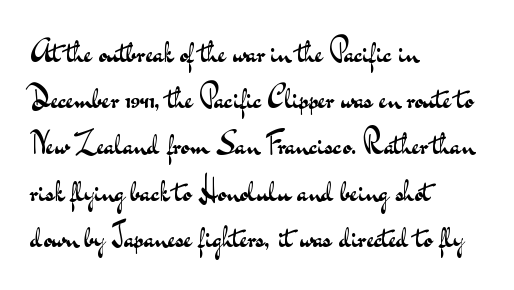
The image shows 30 px regular-weight, wide sans-serif type; set left-aligned, normal line spacing (1.54x), normal letter spacing, not underlined; medium stroke contrast and a small x-height.
